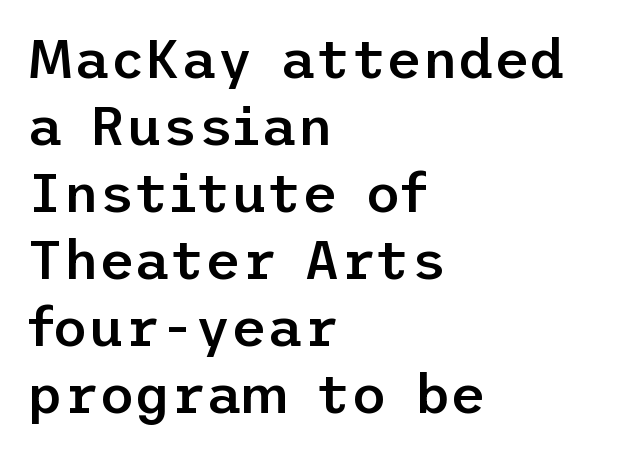
Summary of weight: moderately heavy, a semibold. Layout note: lines flush left. Letters rest on an invisible, unmarked baseline. Serifs: no, the terminals of the letterforms are clean. The letters stand upright; this is a roman face. Standard letterfit; no display-style spreading of the glyphs.
